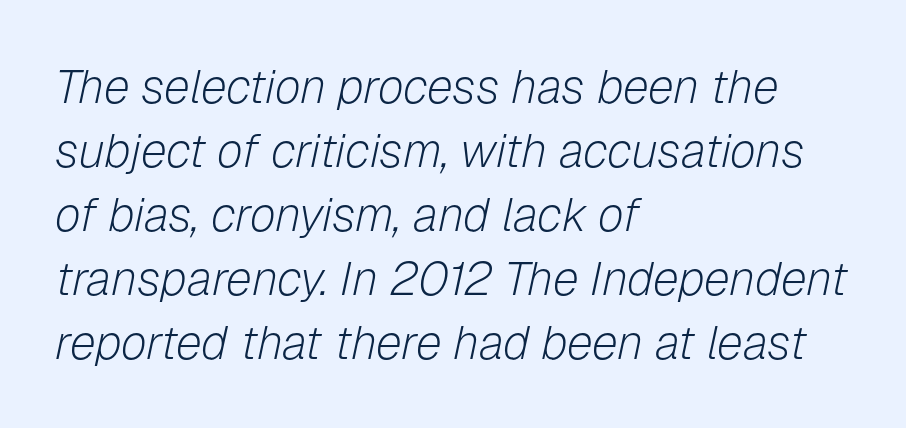
The image shows 47 px light type, italic (leaning right); set left-aligned, normal line spacing (1.36x), normal letter spacing, not underlined; low stroke contrast and a medium x-height.
